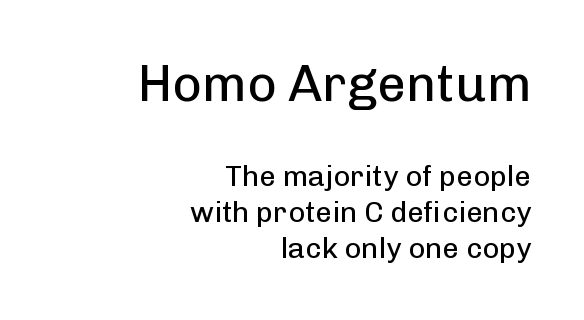
Typeset ragged left — the right edge is the straight one. Is the type heavy? It reads as light-to-regular instead. The composition opens big and finishes small. Grotesque or geometric, the face here clearly has no serifs. The zone under the glyphs is completely vacant. Posture: straight, roman, zero tilt.
